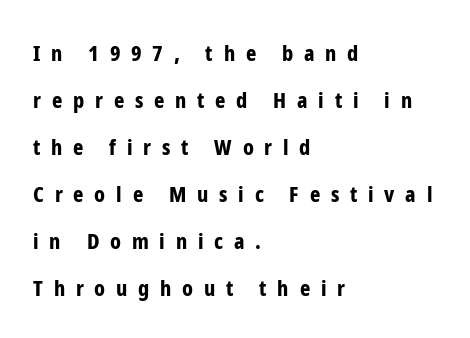
{"italic": "no", "bold": "yes", "underline": "no", "align": "left", "line_spacing": "loose", "line_spacing_ratio": 2.14, "letter_spacing": "wide", "letter_spacing_em": 0.49, "glyph_px": 22}
